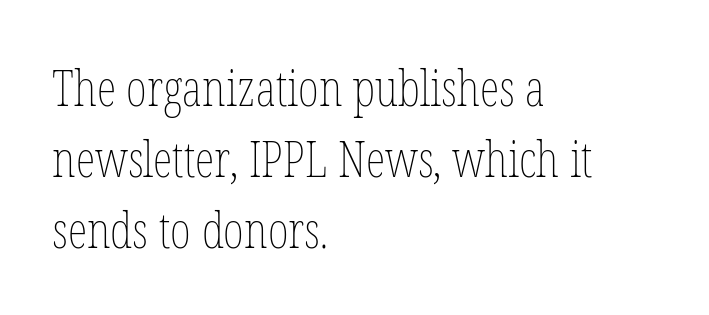
The image shows 50 px thin, condensed type, upright; set left-aligned, normal line spacing (1.42x), normal letter spacing, not underlined; low stroke contrast and a medium x-height.
